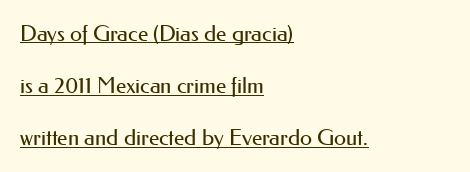
Q: Is the text bold? A: No.
Q: Is the text italic (slanted)? A: No, it is upright.
Q: Is the text underlined? A: Yes.
Q: How is the paragraph aligned? A: Left-aligned.
Q: Is the spacing between letters normal or unusually wide? A: Normal.
Q: Is the spacing between lines tight, normal or loose? A: Loose.
